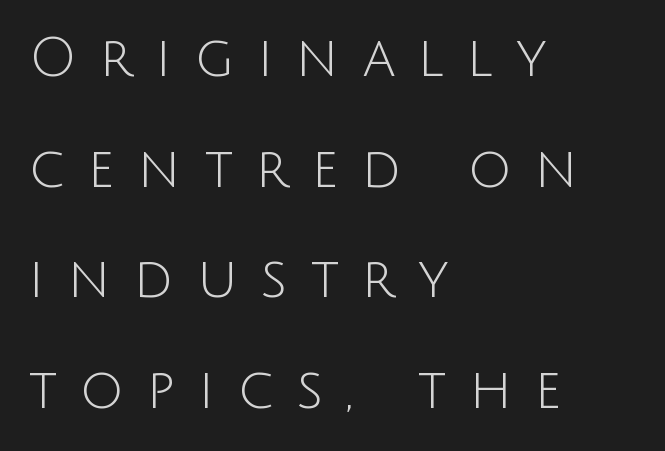
{"serif": "no", "italic": "no", "bold": "no", "weight": "light", "width": "normal", "stroke_contrast": "low", "x_height": "large", "monospaced": "no", "underline": "no", "align": "left", "line_spacing": "loose", "line_spacing_ratio": 2.05, "letter_spacing": "wide", "letter_spacing_em": 0.43, "glyph_px": 54}
